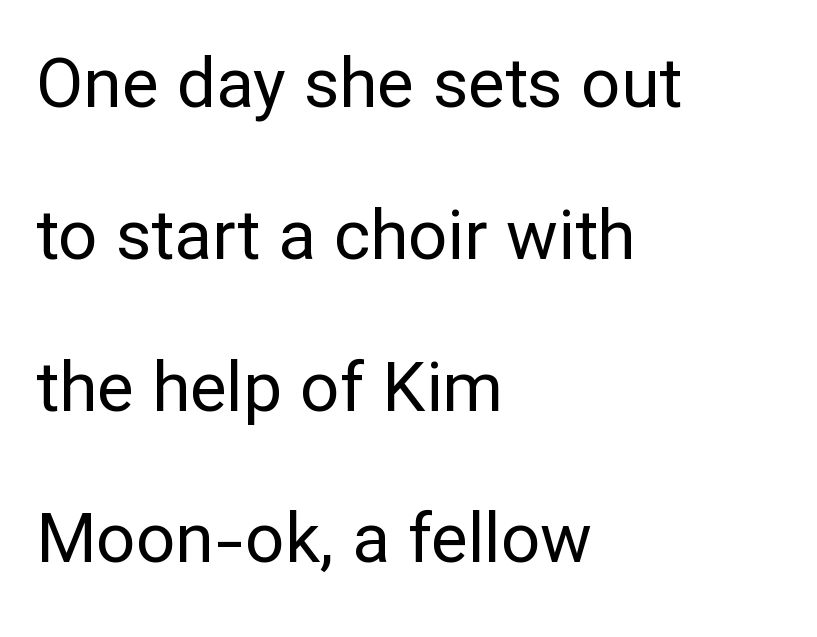
Looks like regular typesetting: each glyph gets only the width it needs. The ragged edge is on the right, which tells us the setting is flush left. Classification — sans serif. In terms of posture, this sample is upright. The type is set solid horizontally, with unmodified tracking. Stem width sits at or under what a default text font uses.
